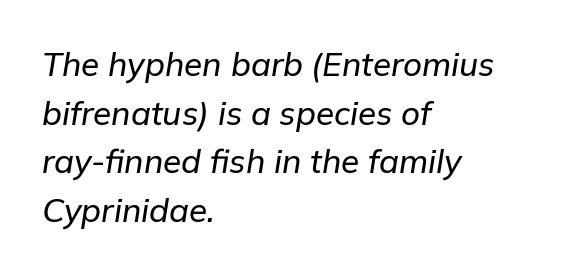
{"italic": "yes", "lean": "right", "slant_degrees": 9, "width": "normal", "stroke_contrast": "low", "x_height": "medium", "monospaced": "no", "underline": "no", "align": "left", "line_spacing": "normal", "line_spacing_ratio": 1.47, "letter_spacing": "normal", "letter_spacing_em": 0.0, "glyph_px": 33}
